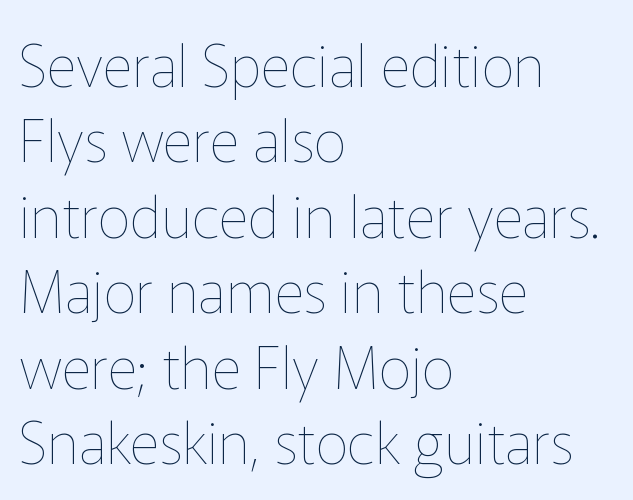
{"italic": "no", "bold": "no", "weight": "thin", "width": "normal", "stroke_contrast": "low", "x_height": "medium", "monospaced": "no", "underline": "no", "align": "left", "line_spacing": "normal", "line_spacing_ratio": 1.3, "letter_spacing": "normal", "letter_spacing_em": 0.0, "glyph_px": 58}
